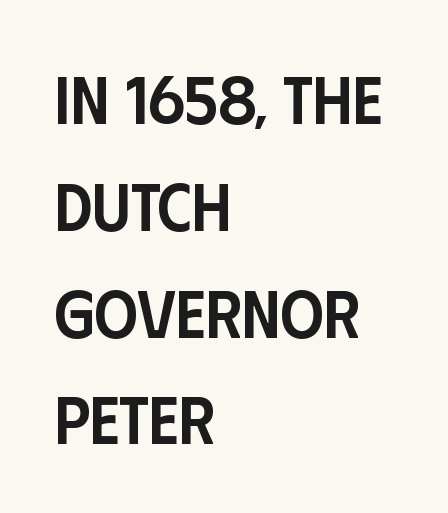
{"serif": "no", "italic": "no", "bold": "semi", "weight": "semibold", "width": "condensed", "stroke_contrast": "low", "x_height": "large", "monospaced": "no", "underline": "no", "align": "left", "line_spacing": "normal", "line_spacing_ratio": 1.57, "letter_spacing": "normal", "letter_spacing_em": 0.0, "glyph_px": 68}
